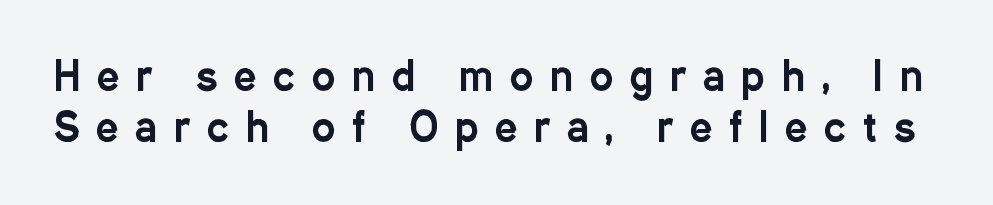
Beneath every word, the page is bare. This is roman type, the default non-slanted kind. One glance says typical: line gaps are just what's usual. A sans-serif font was chosen for this passage.
